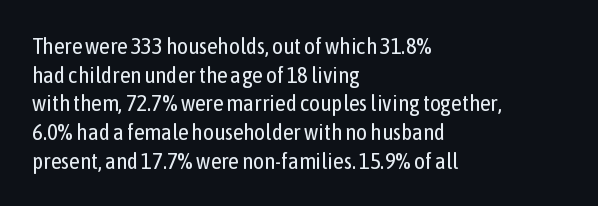
The image shows 23 px text type, upright; set left-aligned, normal line spacing (1.25x), normal letter spacing, not underlined.
